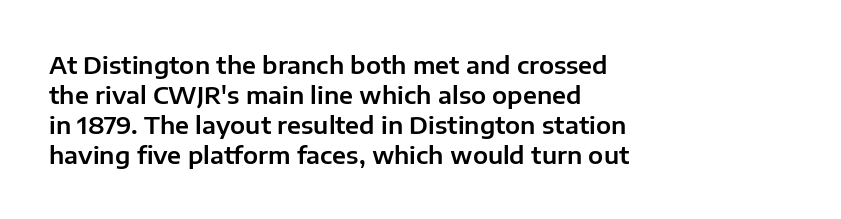
{"italic": "no", "underline": "no", "align": "left", "line_spacing": "normal", "line_spacing_ratio": 1.25, "letter_spacing": "normal", "letter_spacing_em": 0.0, "glyph_px": 24}
